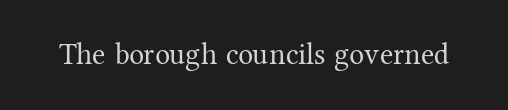
A bare baseline throughout the passage. These lines are composed in type with serifs. It's the straight-up-and-down kind of type. The letters advance in unequal steps, a hallmark of proportional type. Between one letter and the next there's only the usual sliver of space.
